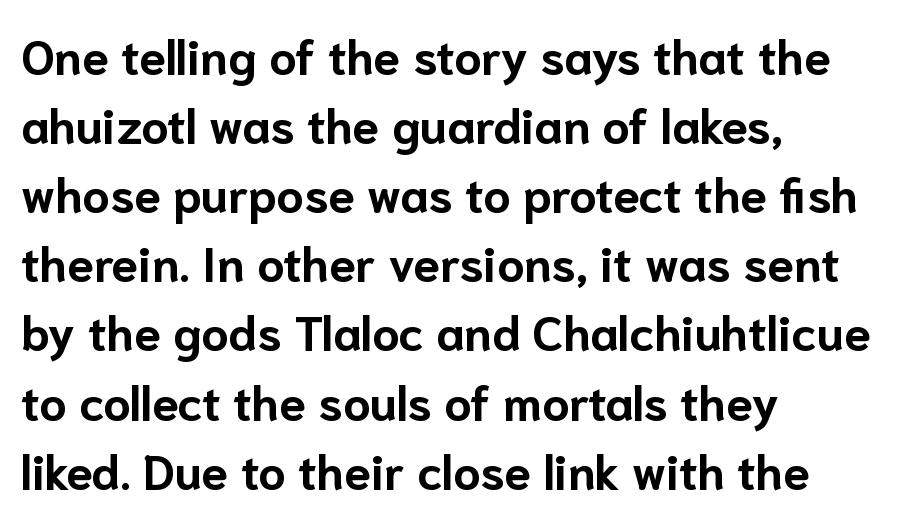
Q: Is the text bold? A: Yes.
Q: Is the text italic (slanted)? A: No, it is upright.
Q: Is the typeface a serif or a sans-serif typeface? A: Sans-serif.
Q: Is the text underlined? A: No.
Q: How is the paragraph aligned? A: Left-aligned.
Q: Is the spacing between letters normal or unusually wide? A: Normal.
Q: Is the spacing between lines tight, normal or loose? A: Normal.
Q: Width (condensed, normal, or wide)? A: Normal.
Q: Stroke contrast? A: Low.
Q: x-height? A: Medium.
Q: Monospaced? A: No.
